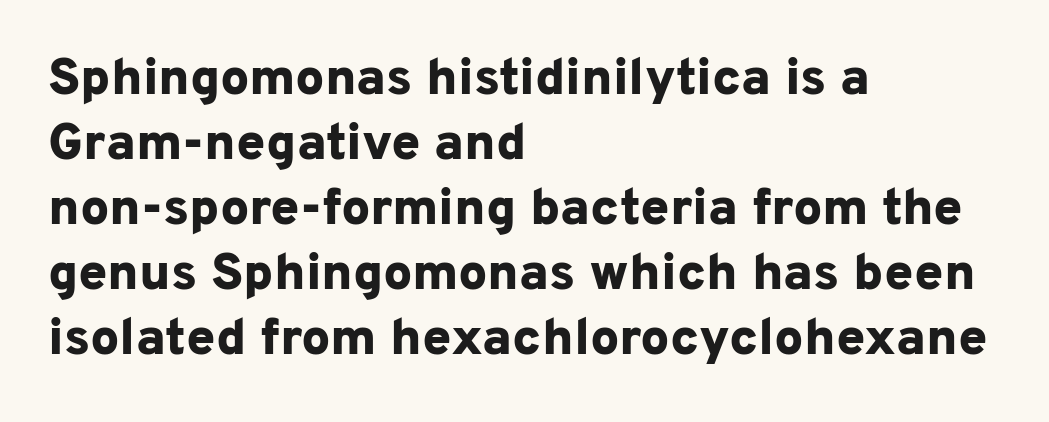
{"serif": "no", "italic": "no", "bold": "yes", "weight": "bold", "width": "normal", "stroke_contrast": "low", "x_height": "medium", "monospaced": "no", "underline": "no", "align": "left", "line_spacing": "normal", "line_spacing_ratio": 1.25, "letter_spacing": "normal", "letter_spacing_em": 0.0, "glyph_px": 52}
